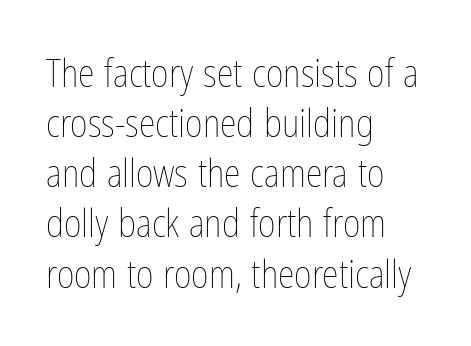
{"italic": "no", "bold": "no", "weight": "thin", "width": "condensed", "stroke_contrast": "low", "x_height": "medium", "monospaced": "no", "underline": "no", "align": "left", "line_spacing": "normal", "line_spacing_ratio": 1.32, "letter_spacing": "normal", "letter_spacing_em": 0.0, "glyph_px": 38}
